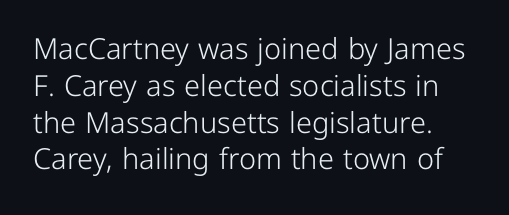
{"serif": "no", "italic": "no", "bold": "no", "weight": "light", "width": "normal", "stroke_contrast": "low", "x_height": "medium", "monospaced": "no", "underline": "no", "line_spacing": "normal", "line_spacing_ratio": 1.27, "letter_spacing": "normal", "letter_spacing_em": 0.0, "glyph_px": 29}
